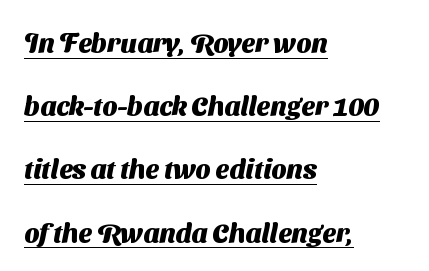
You can see a thin bar hugging the bottom of the glyphs. Line beginnings align vertically; line endings do not. Rows of type keep a wide berth in the vertical direction. How heavy is the stroke? Heavy — this is a bold. The passage shown has conventional tracking throughout.
